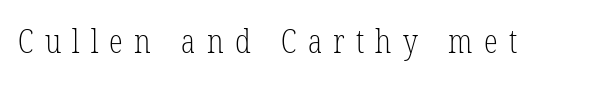
The image shows 32 px light, condensed serif type; set unusually wide letter spacing (+0.35 em), not underlined; low stroke contrast and a medium x-height.
